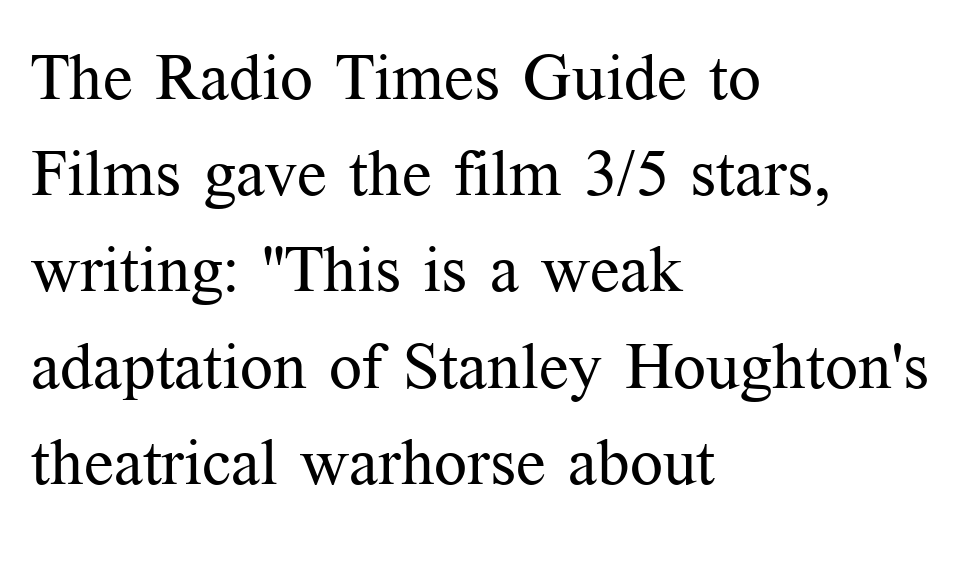
Q: Is the text bold? A: No.
Q: Is the text italic (slanted)? A: No, it is upright.
Q: Is the typeface a serif or a sans-serif typeface? A: Serif.
Q: Is the text underlined? A: No.
Q: How is the paragraph aligned? A: Left-aligned.
Q: Is the spacing between letters normal or unusually wide? A: Normal.
Q: Is the spacing between lines tight, normal or loose? A: Normal.
Q: Width (condensed, normal, or wide)? A: Normal.
Q: Stroke contrast? A: Medium.
Q: x-height? A: Medium.
Q: Monospaced? A: No.
